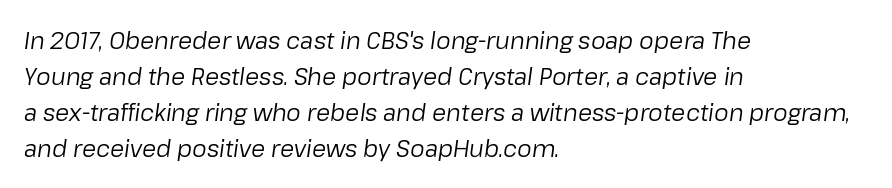
{"italic": "yes", "lean": "right", "slant_degrees": 8, "bold": "no", "underline": "no", "align": "left", "line_spacing": "normal", "line_spacing_ratio": 1.56, "letter_spacing": "normal", "letter_spacing_em": 0.0, "glyph_px": 23}
